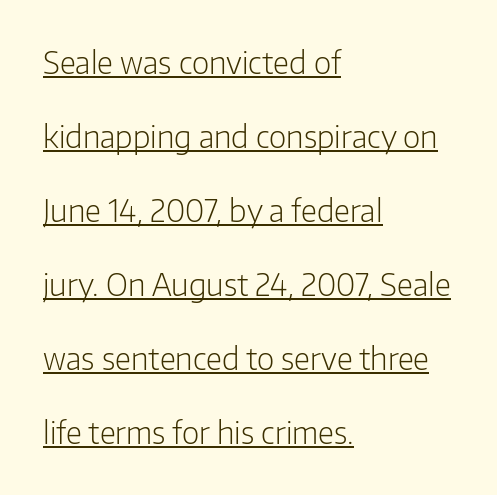
{"serif": "no", "italic": "no", "bold": "no", "weight": "light", "width": "normal", "stroke_contrast": "low", "x_height": "medium", "monospaced": "no", "underline": "yes", "align": "left", "line_spacing": "loose", "line_spacing_ratio": 2.47, "letter_spacing": "normal", "letter_spacing_em": 0.0, "glyph_px": 30}
